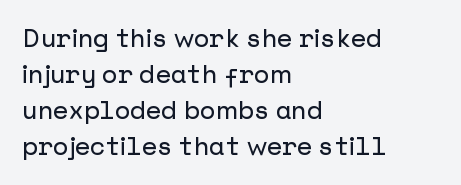
Vertically, the passage feels balanced, rows spaced as you'd expect. Every character sits straight up, as roman type does. A typesetter would call this zero additional tracking. Each line starts at the same left margin while the right side varies. Descenders are the only things crossing below the line.
